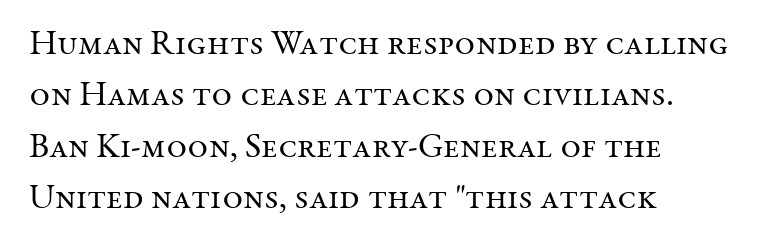
The image shows 35 px regular-weight serif type, upright; set left-aligned, normal line spacing (1.47x), normal letter spacing, not underlined; medium stroke contrast and a medium x-height.
